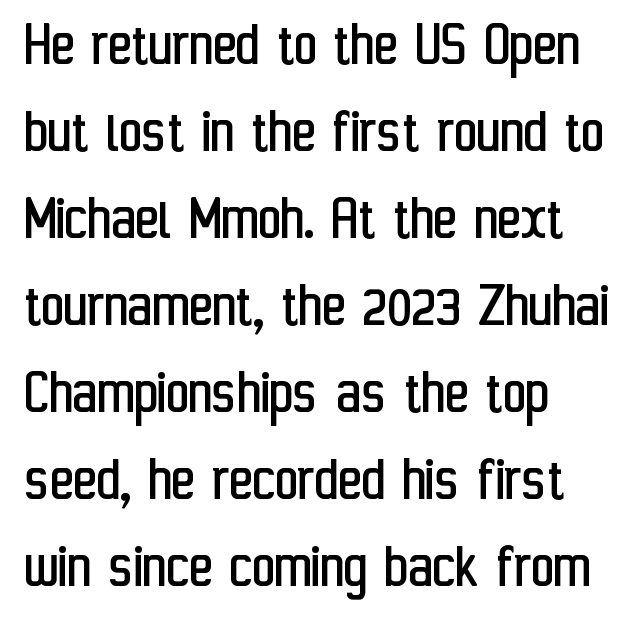
Notice how the stems are strictly vertical — no italics here. You could call the tracking neutral — neither tight nor loose. The rendering uses natural spacing where letterforms have individual widths. The designer went with a sans here, leaving each stem footless. One glance says typical: line gaps are just what's usual.
